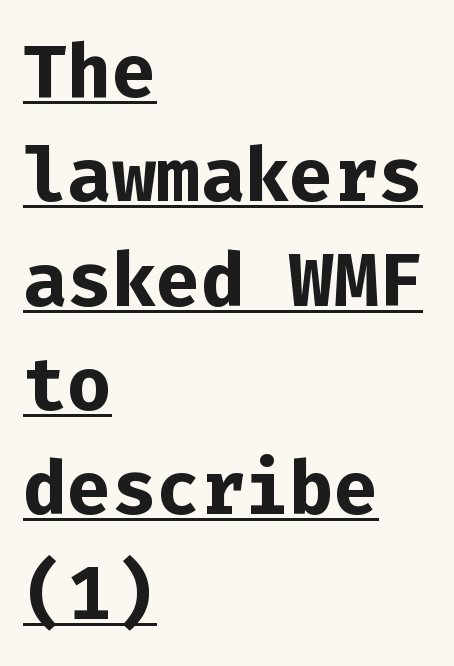
{"serif": "no", "italic": "no", "bold": "yes", "weight": "bold", "width": "normal", "stroke_contrast": "low", "x_height": "medium", "monospaced": "yes", "underline": "yes", "align": "left", "line_spacing": "normal", "line_spacing_ratio": 1.41, "letter_spacing": "normal", "letter_spacing_em": 0.0, "glyph_px": 74}
